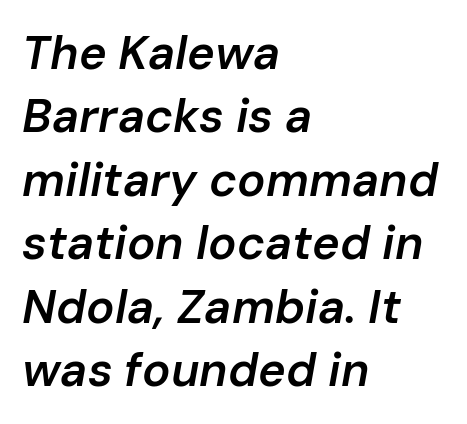
These lines carry some extra weight — a demibold, not a full bold. Left-aligned paragraph, ragged on the right. The passage shown has conventional tracking throughout. Underline: absent. The passage shown leans; its letterforms are oblique.
